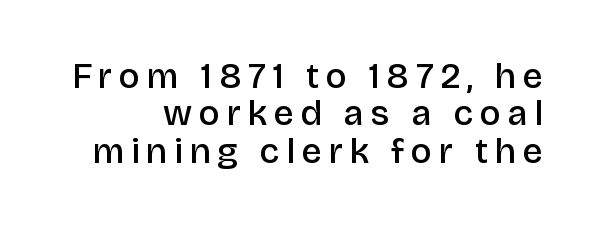
The image shows 36 px semibold sans-serif type, upright; set tight line spacing (1.04x), not underlined; low stroke contrast and a large x-height.
